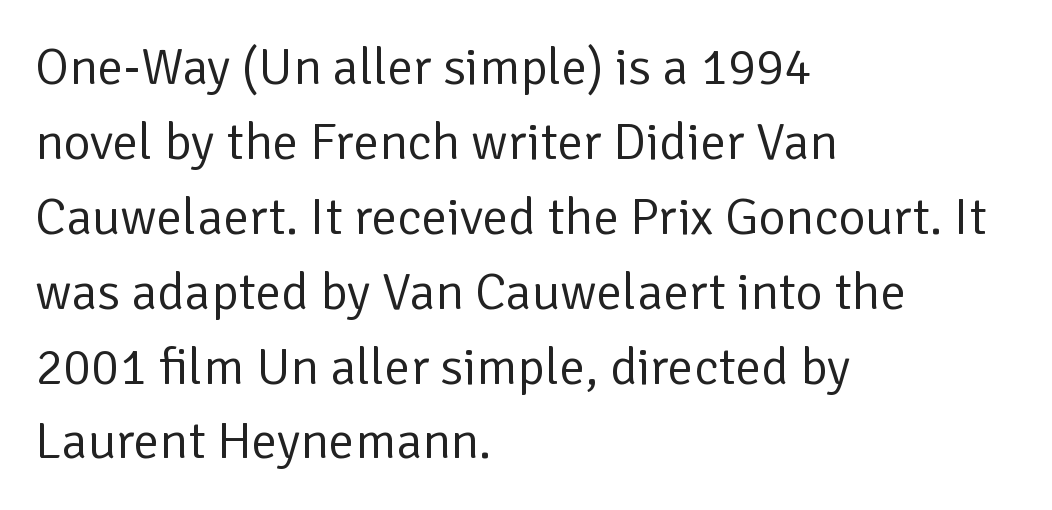
The text block is weighted toward the left margin, trailing off unevenly rightward. Check where the strokes stop: nothing finishes them off — pure sans. Spacing between characters is what you'd get straight out of the box. Reading down the column, the eye jumps a familiar distance to each next line.
